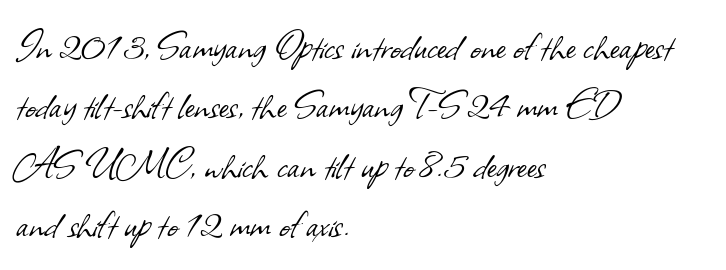
What's the leading like? Ordinary, nothing unusual. No extra ink here — the face is not bold. Plain, unruled lines of type. This rendering leaves character spacing at its baseline value.
